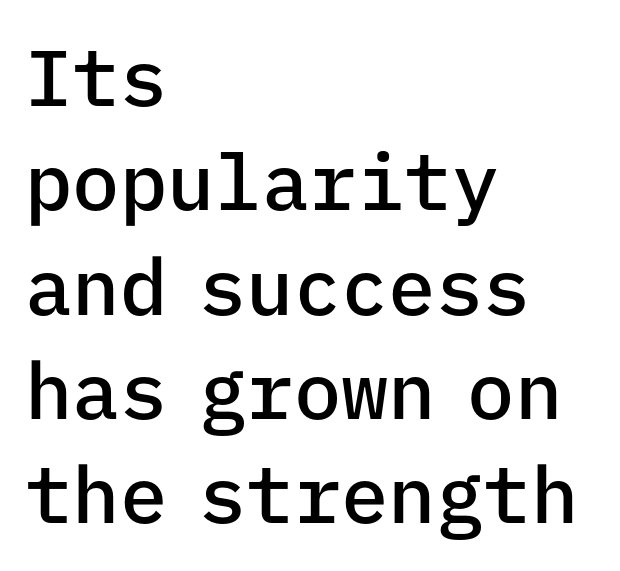
The image shows 79 px semibold sans-serif type, upright, monospaced; set left-aligned, normal line spacing (1.32x), normal letter spacing, not underlined; low stroke contrast and a medium x-height.
